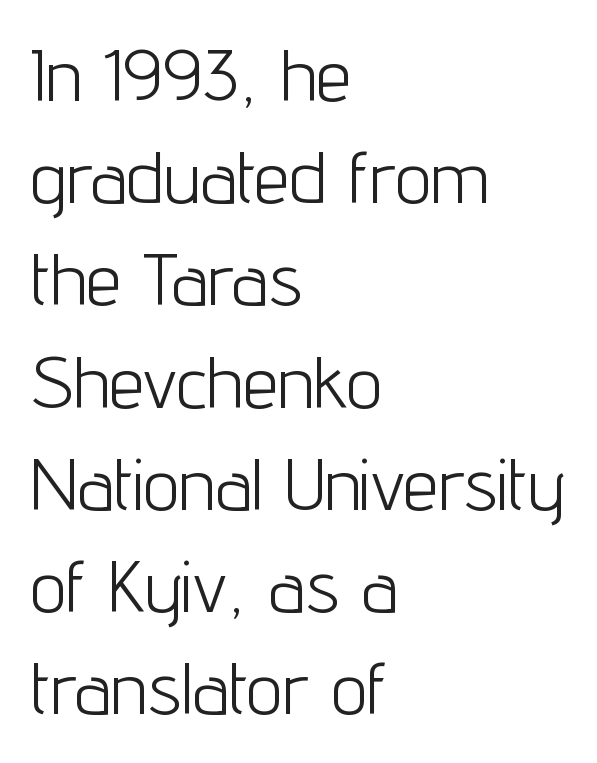
{"serif": "no", "italic": "no", "bold": "no", "weight": "light", "width": "condensed", "stroke_contrast": "low", "x_height": "medium", "monospaced": "no", "underline": "no", "align": "left", "line_spacing": "normal", "line_spacing_ratio": 1.42, "letter_spacing": "normal", "letter_spacing_em": 0.0, "glyph_px": 72}
